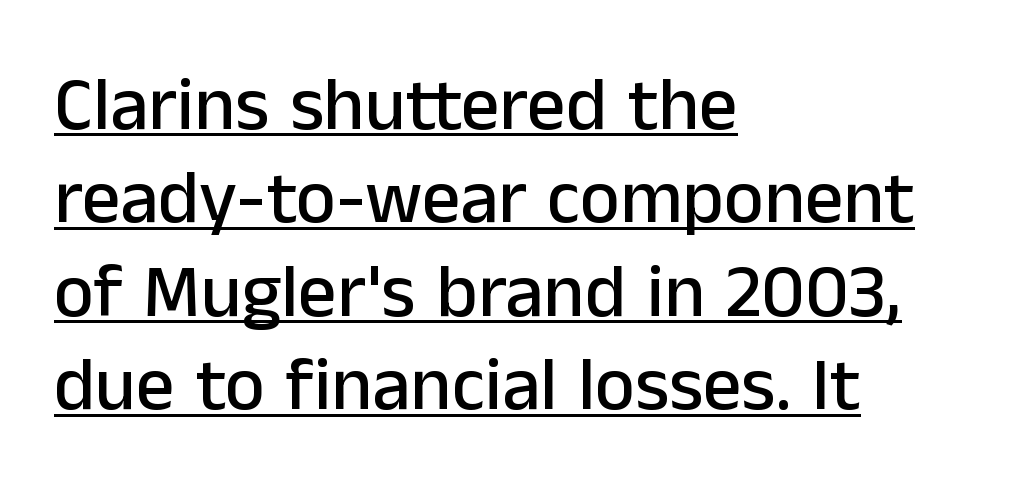
The image shows 76 px sans-serif type, upright; set left-aligned, line spacing 1.23x, normal letter spacing, underlined; low stroke contrast and a medium x-height.
